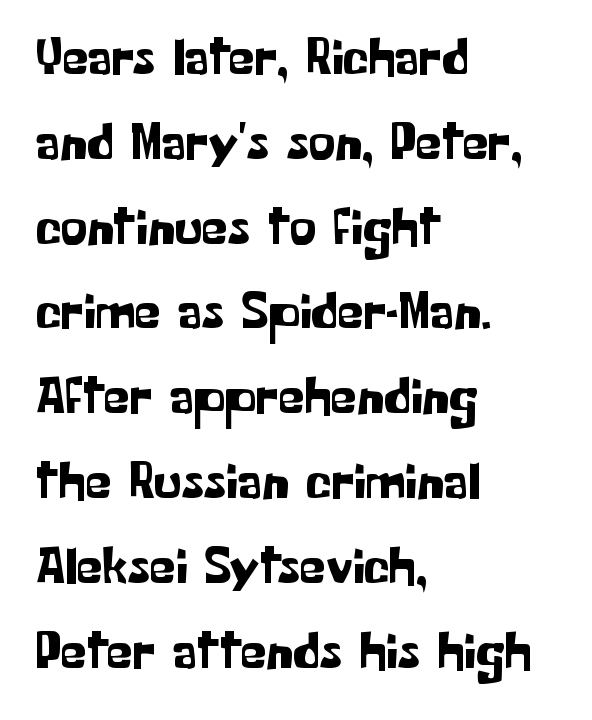
{"serif": "no", "italic": "no", "width": "normal", "stroke_contrast": "low", "x_height": "medium", "monospaced": "no", "underline": "no", "align": "left", "line_spacing": "normal", "line_spacing_ratio": 1.6, "letter_spacing": "normal", "letter_spacing_em": 0.0, "glyph_px": 53}
